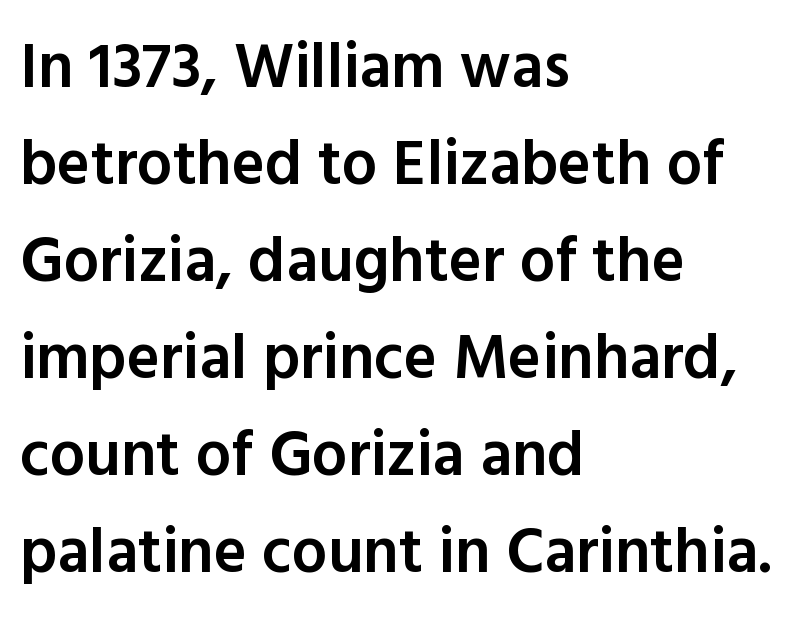
{"serif": "no", "italic": "no", "bold": "semi", "weight": "semibold", "width": "normal", "x_height": "medium", "monospaced": "no", "underline": "no", "align": "left", "line_spacing": "normal", "line_spacing_ratio": 1.54, "letter_spacing": "normal", "letter_spacing_em": 0.0, "glyph_px": 63}
